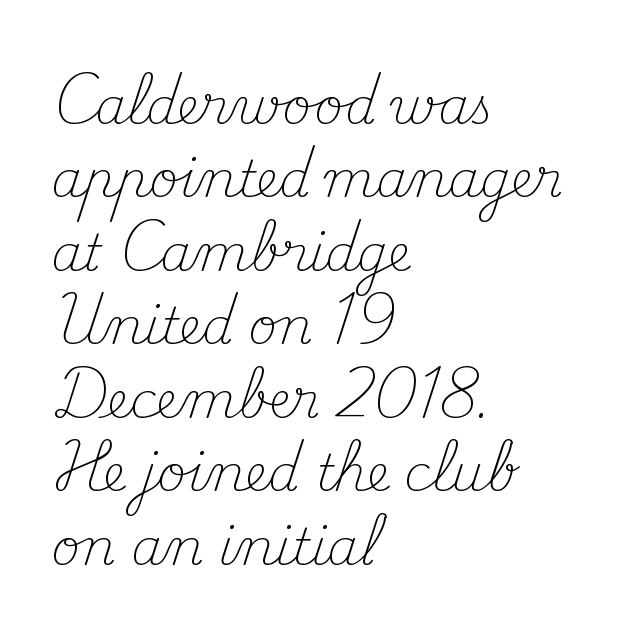
You could not count columns in this text — the font is proportionally spaced. The block of text has a typical density, with ordinary space between rows. The type family on display is of the serif kind. Clear beneath every line of the passage. The tracking reads as untouched default to a designer's eye.
